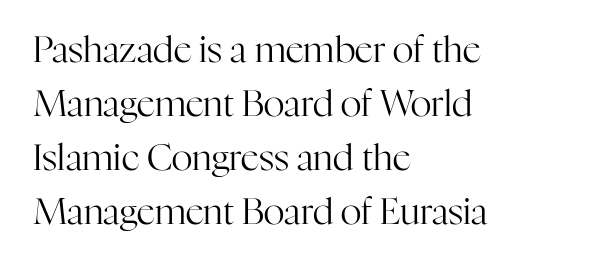
The image shows 36 px regular-weight serif type, upright; set left-aligned, normal line spacing (1.5x), normal letter spacing, not underlined; high stroke contrast and a medium x-height.
